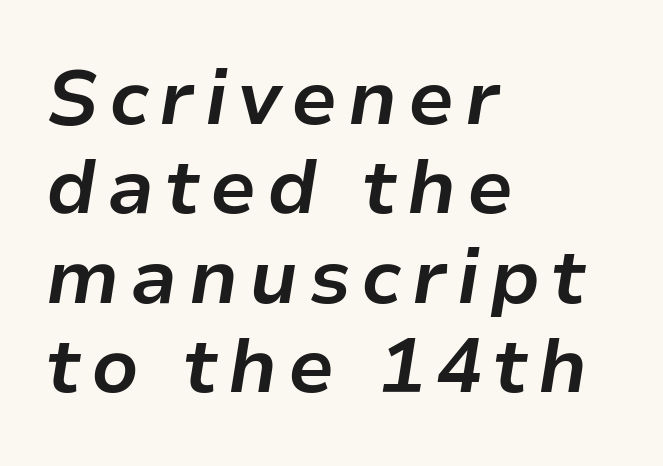
The image shows 77 px bold type, italic (leaning right); set left-aligned, line spacing 1.16x, not underlined; low stroke contrast and a medium x-height.
